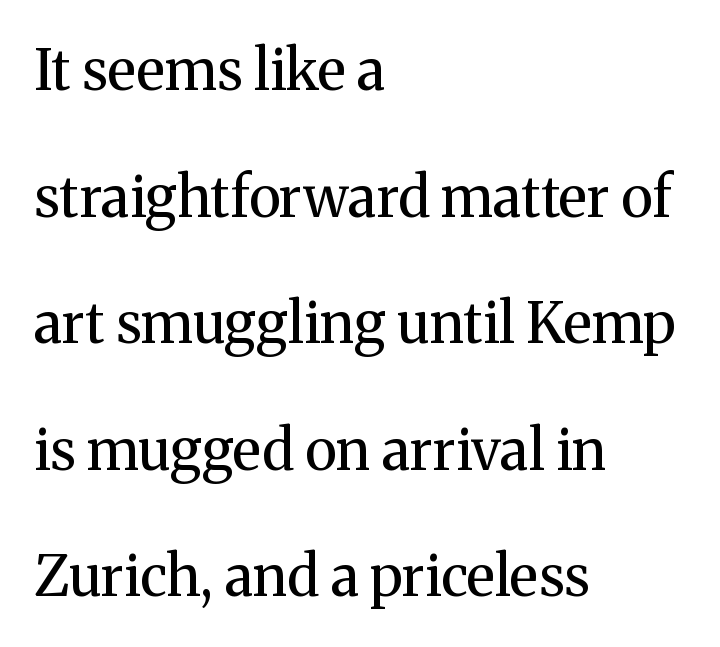
Q: Is the text bold? A: No.
Q: Is the text italic (slanted)? A: No, it is upright.
Q: Is the typeface a serif or a sans-serif typeface? A: Serif.
Q: Is the text underlined? A: No.
Q: How is the paragraph aligned? A: Left-aligned.
Q: Is the spacing between letters normal or unusually wide? A: Normal.
Q: Is the spacing between lines tight, normal or loose? A: Loose.
Q: Width (condensed, normal, or wide)? A: Normal.
Q: Stroke contrast? A: Medium.
Q: x-height? A: Medium.
Q: Monospaced? A: No.
